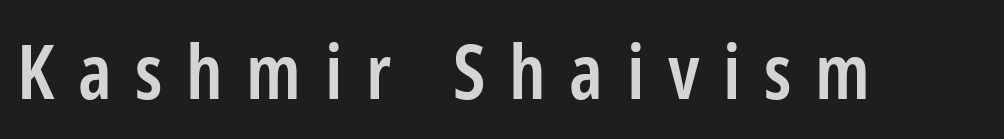
The image shows 76 px semibold, condensed sans-serif type, upright; set unusually wide letter spacing (+0.31 em), not underlined; low stroke contrast and a medium x-height.
